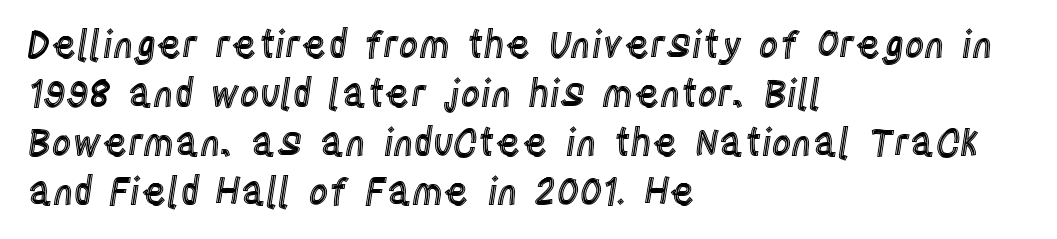
A classic flush-left, rag-right setting is used for this passage. This rendering leaves character spacing at its baseline value. This block has exactly the height ordinary leading produces. Note the varied advance widths — an 'i' is clearly narrower than an 'm'. The gap between lines stays unmarked.
